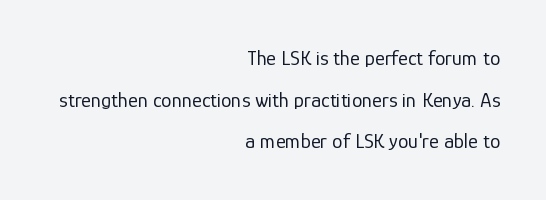
The image shows 21 px text type, upright; set right-aligned, loose line spacing (1.98x), normal letter spacing, not underlined.
